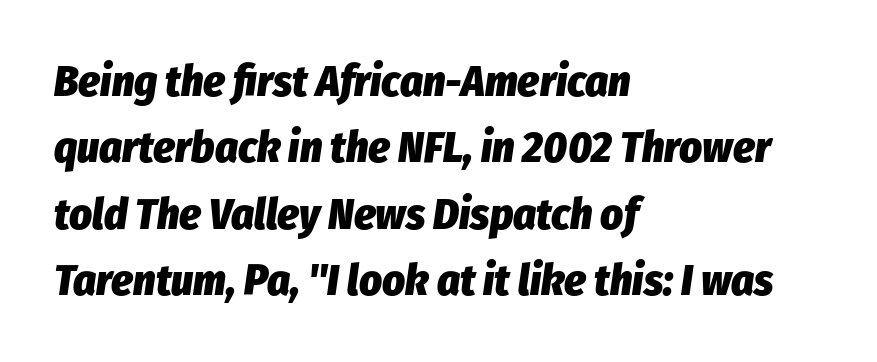
Q: Is the text bold? A: Yes.
Q: Is the text italic (slanted)? A: Yes, it leans right by about 8 degrees.
Q: Is the text underlined? A: No.
Q: How is the paragraph aligned? A: Left-aligned.
Q: Is the spacing between letters normal or unusually wide? A: Normal.
Q: Is the spacing between lines tight, normal or loose? A: Normal.
Q: Width (condensed, normal, or wide)? A: Condensed.
Q: Stroke contrast? A: Low.
Q: x-height? A: Medium.
Q: Monospaced? A: No.
